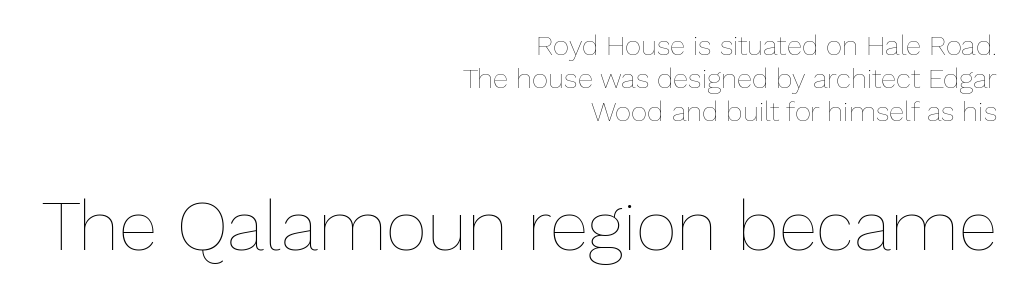
The image shows 71 px thin type, upright; set right-aligned, line spacing 1.17x, normal letter spacing, not underlined; the second (bottom) block is 2.54x larger; low stroke contrast and a medium x-height.
